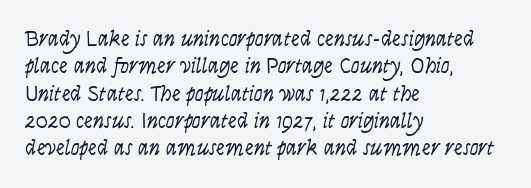
Q: Is the text bold? A: No.
Q: Is the text italic (slanted)? A: Yes, it leans right by about 9 degrees.
Q: Is the text underlined? A: No.
Q: How is the paragraph aligned? A: Left-aligned.
Q: Is the spacing between letters normal or unusually wide? A: Normal.
